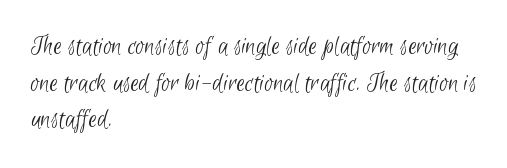
{"bold": "no", "underline": "no", "align": "left", "line_spacing": "normal", "line_spacing_ratio": 1.36, "letter_spacing": "normal", "letter_spacing_em": 0.0, "glyph_px": 27}
